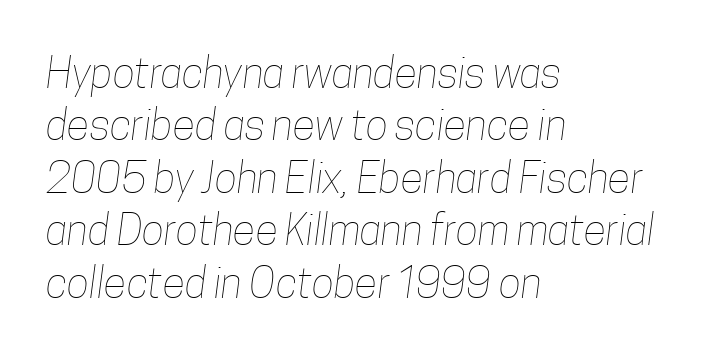
{"bold": "no", "weight": "thin", "width": "condensed", "stroke_contrast": "low", "x_height": "medium", "monospaced": "no", "underline": "no", "align": "left", "line_spacing": "normal", "line_spacing_ratio": 1.25, "letter_spacing": "normal", "letter_spacing_em": 0.0, "glyph_px": 42}
